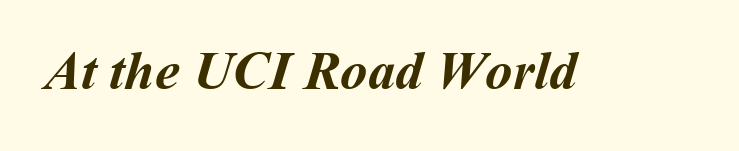
The font is running at its bold setting. Do the characters align in a grid? No, the font is proportional. The strip under each line holds only bare page. There is no visible air inserted between adjacent glyphs.
